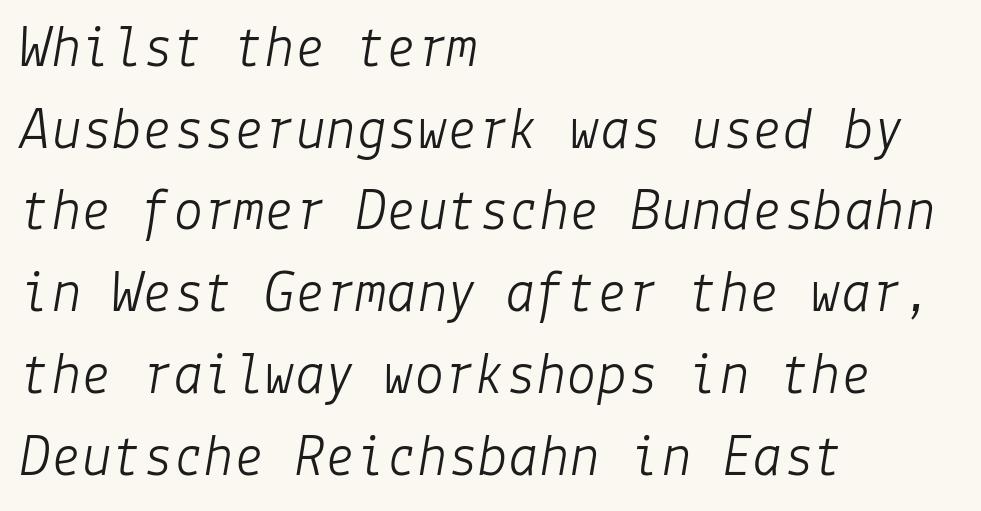
{"italic": "yes", "lean": "right", "slant_degrees": 9, "bold": "no", "weight": "light", "width": "normal", "stroke_contrast": "low", "x_height": "medium", "underline": "no", "align": "left", "line_spacing": "normal", "line_spacing_ratio": 1.34, "letter_spacing": "normal", "letter_spacing_em": 0.0, "glyph_px": 61}
